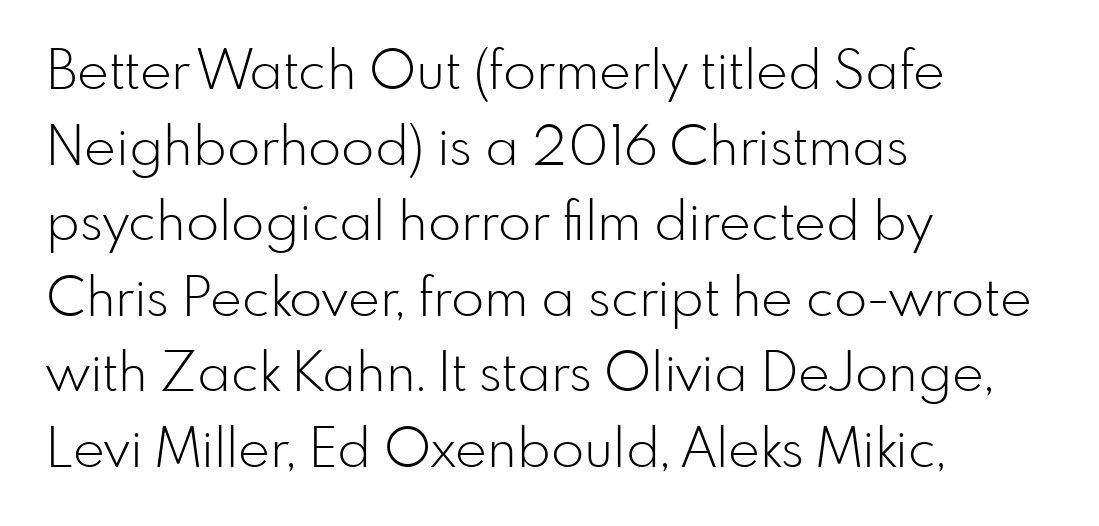
The letters stand straight up with perfectly vertical stems. The face used here is a sans, in the tradition of grotesques and geometrics. Every row of glyphs begins at an identical x-position on the left. Regular leading. The passage shown has conventional tracking throughout.
